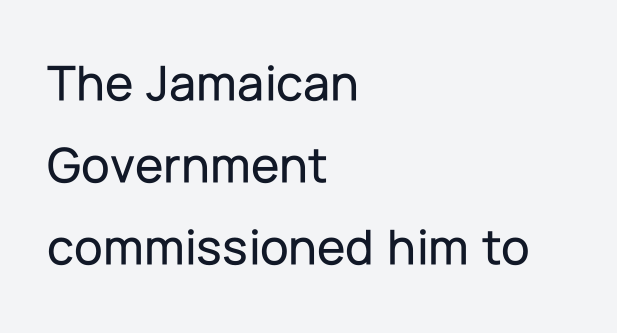
The font family rendered here belongs to the sans-serif group. Looks like regular typesetting: each glyph gets only the width it needs. The typesetter chose a ragged-right arrangement here. Leading matches the norm, producing a regular column. How are the letters spaced? Ordinarily, with no added tracking. Ascenders rise straight up at ninety degrees.
